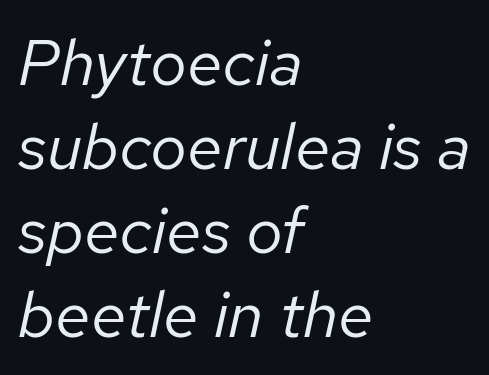
{"italic": "yes", "lean": "right", "slant_degrees": 12, "bold": "no", "weight": "regular", "width": "normal", "stroke_contrast": "low", "x_height": "medium", "monospaced": "no", "underline": "no", "align": "left", "line_spacing": "normal", "line_spacing_ratio": 1.29, "letter_spacing": "normal", "letter_spacing_em": 0.0, "glyph_px": 65}
